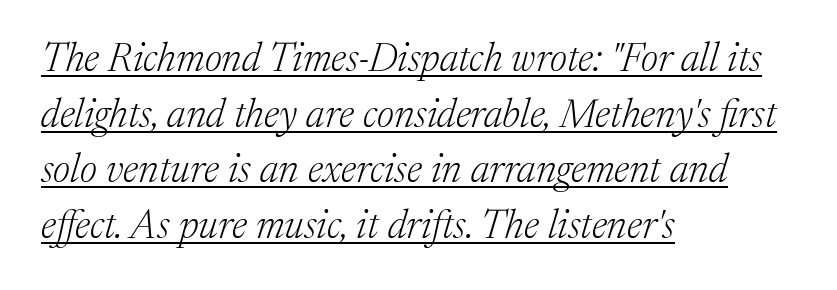
Q: Is the text bold? A: No.
Q: Is the text italic (slanted)? A: Yes, it leans right by about 17 degrees.
Q: Is the typeface a serif or a sans-serif typeface? A: Serif.
Q: Is the text underlined? A: Yes.
Q: How is the paragraph aligned? A: Left-aligned.
Q: Is the spacing between letters normal or unusually wide? A: Normal.
Q: Is the spacing between lines tight, normal or loose? A: Normal.
Q: Width (condensed, normal, or wide)? A: Normal.
Q: Stroke contrast? A: Medium.
Q: x-height? A: Medium.
Q: Monospaced? A: No.
